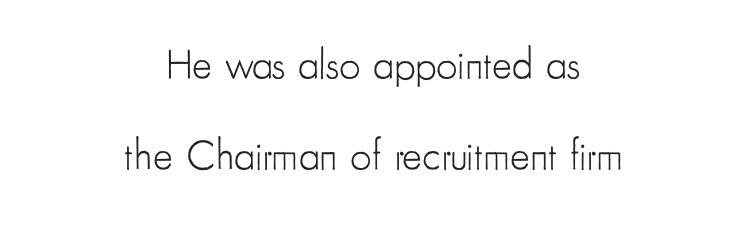
Q: Is the text bold? A: No.
Q: Is the text italic (slanted)? A: No, it is upright.
Q: Is the typeface a serif or a sans-serif typeface? A: Sans-serif.
Q: Is the text underlined? A: No.
Q: How is the paragraph aligned? A: Centered.
Q: Is the spacing between letters normal or unusually wide? A: Normal.
Q: Is the spacing between lines tight, normal or loose? A: Loose.
Q: Width (condensed, normal, or wide)? A: Condensed.
Q: Stroke contrast? A: Low.
Q: x-height? A: Small.
Q: Monospaced? A: No.
